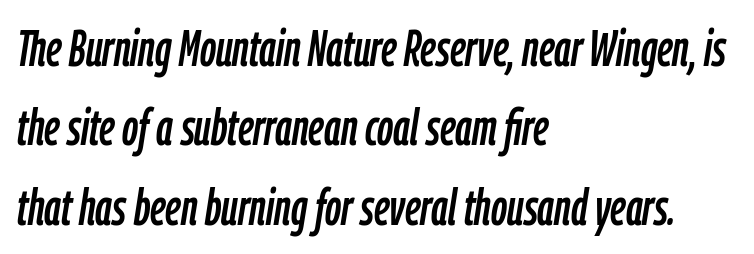
The image shows 50 px condensed type, italic (leaning right); set left-aligned, normal line spacing (1.59x), normal letter spacing, not underlined; low stroke contrast and a medium x-height.
